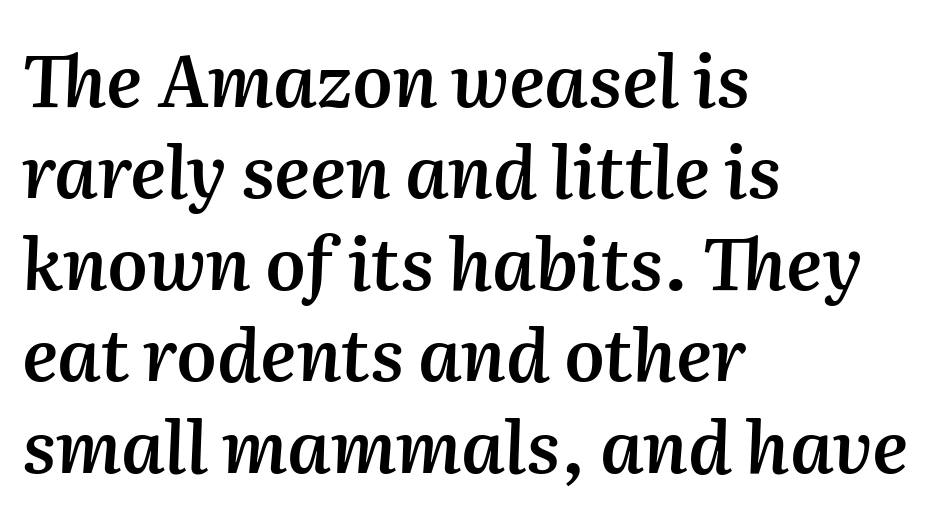
{"italic": "yes", "lean": "right", "slant_degrees": 2, "bold": "semi", "weight": "semibold", "width": "normal", "stroke_contrast": "medium", "x_height": "medium", "monospaced": "no", "underline": "no", "align": "left", "line_spacing": "normal", "line_spacing_ratio": 1.27, "letter_spacing": "normal", "letter_spacing_em": 0.0, "glyph_px": 72}
